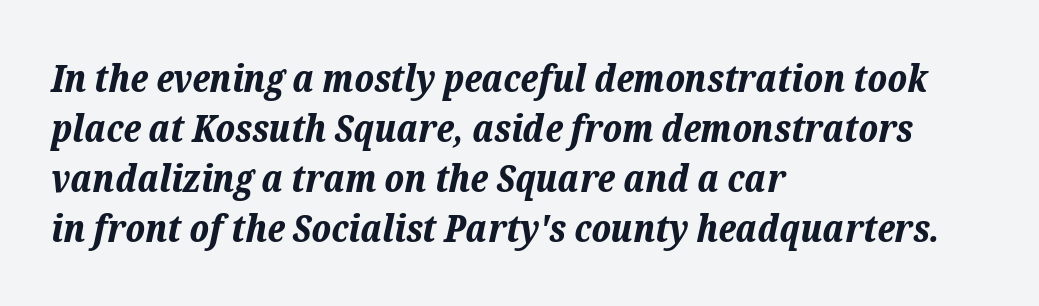
Does the weight exceed regular? Yes, all the way to bold. Lines of text with bare space underneath. The rows are spaced the way most documents space them. The axis of the letterforms is tilted away from vertical.
